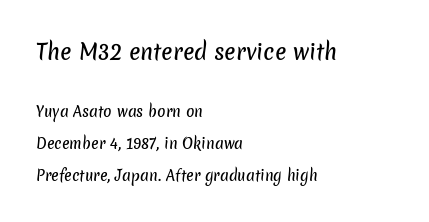
Q: Is the text underlined? A: No.
Q: How is the paragraph aligned? A: Left-aligned.
Q: Is the spacing between letters normal or unusually wide? A: Normal.
Q: Is the spacing between lines tight, normal or loose? A: Loose.
Q: Which block of text is set in a larger size, the first (top) or the second (bottom)? A: The first (top) one.
